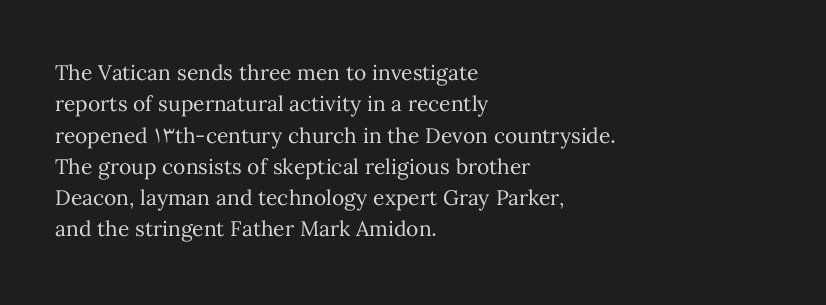
Q: Is the text bold? A: No.
Q: Is the text italic (slanted)? A: No, it is upright.
Q: Is the text underlined? A: No.
Q: How is the paragraph aligned? A: Left-aligned.
Q: Is the spacing between letters normal or unusually wide? A: Normal.
Q: Is the spacing between lines tight, normal or loose? A: Normal.
